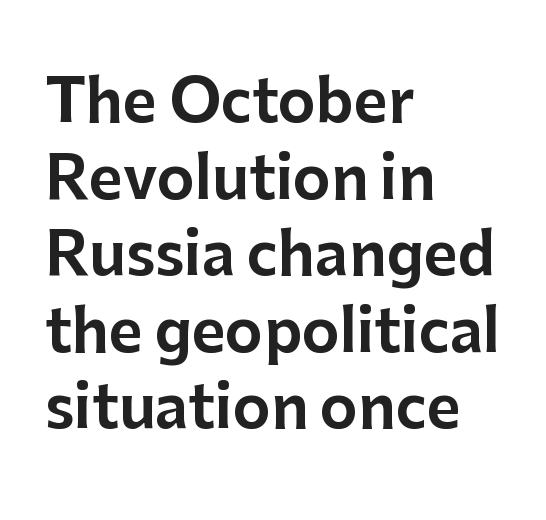
{"serif": "no", "italic": "no", "width": "normal", "stroke_contrast": "low", "x_height": "medium", "monospaced": "no", "underline": "no", "align": "left", "line_spacing": "normal", "line_spacing_ratio": 1.32, "letter_spacing": "normal", "letter_spacing_em": 0.0, "glyph_px": 58}
